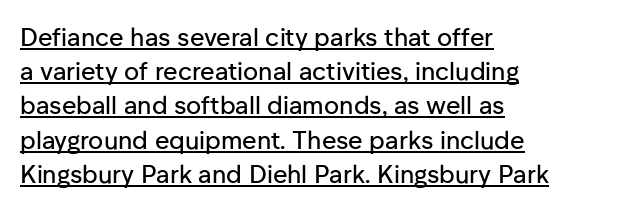
Tall strokes in this sample are plumb rather than angled. Horizontal bands of white between lines are of average thickness. Every word sits above its own underline. Where is the straight margin? On the left. Tracking here is standard; glyphs follow each other at the usual distance.
